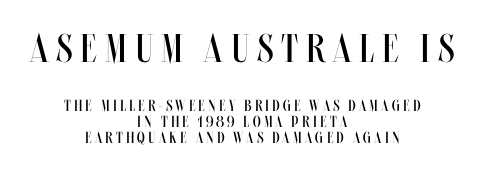
Typeset on center — no edge is straight. The cut favours lightness, reaching ordinary text weight at its darkest. When letters stand straight like this, we call the style roman or upright. Do the characters align in a grid? No, the font is proportional.
